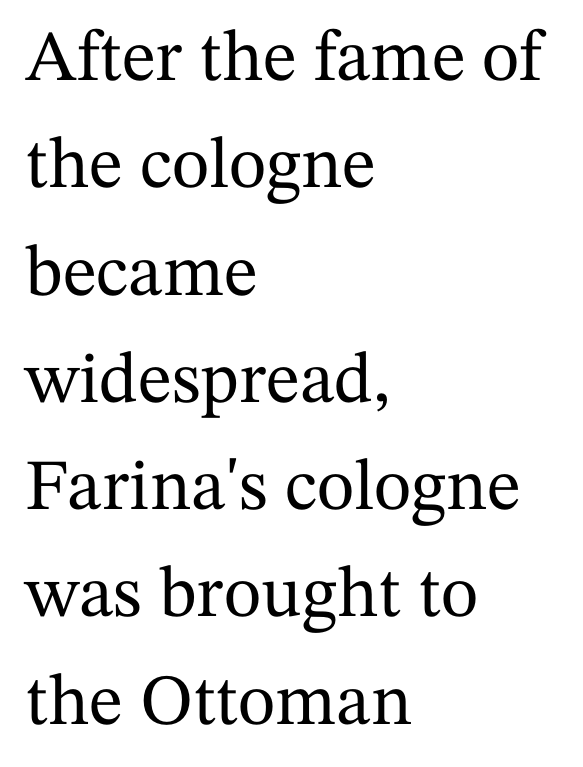
The image shows 72 px serif type, upright; set left-aligned, normal line spacing (1.49x), normal letter spacing, not underlined; medium stroke contrast and a medium x-height.
